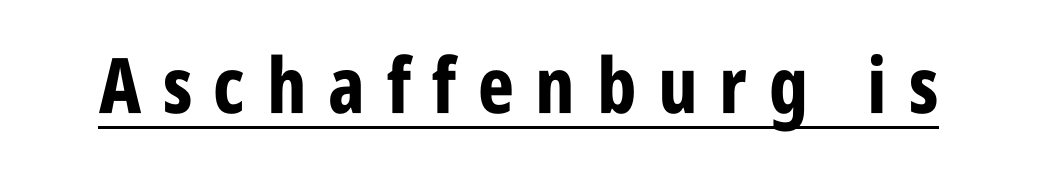
{"serif": "no", "italic": "no", "bold": "yes", "weight": "bold", "width": "condensed", "stroke_contrast": "low", "x_height": "large", "monospaced": "no", "underline": "yes", "letter_spacing": "wide", "letter_spacing_em": 0.28, "glyph_px": 77}
